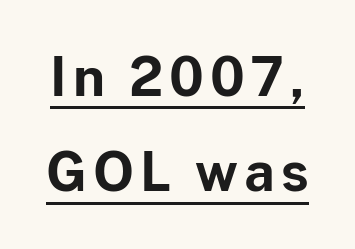
The letters carry no serifs — their stems end cleanly without finishing strokes. Every character sits straight up, as roman type does. This sample has the flowing, uneven cadence of proportional lettering. Emphasis is given by a line drawn under the lettering.
